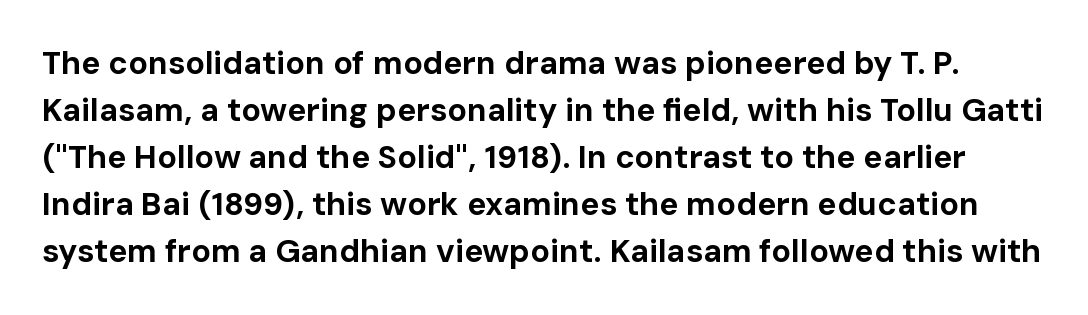
{"serif": "no", "italic": "no", "bold": "yes", "weight": "bold", "width": "normal", "stroke_contrast": "low", "x_height": "medium", "monospaced": "no", "underline": "no", "line_spacing": "normal", "line_spacing_ratio": 1.47, "letter_spacing": "normal", "letter_spacing_em": 0.0, "glyph_px": 32}
